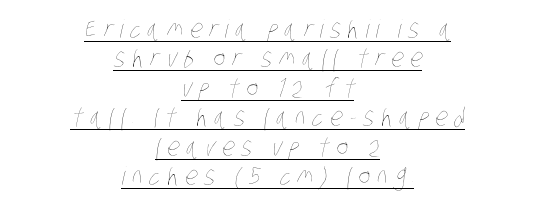
Q: Is the text bold? A: No.
Q: Is the text underlined? A: Yes.
Q: How is the paragraph aligned? A: Centered.
Q: Is the spacing between letters normal or unusually wide? A: Unusually wide.
